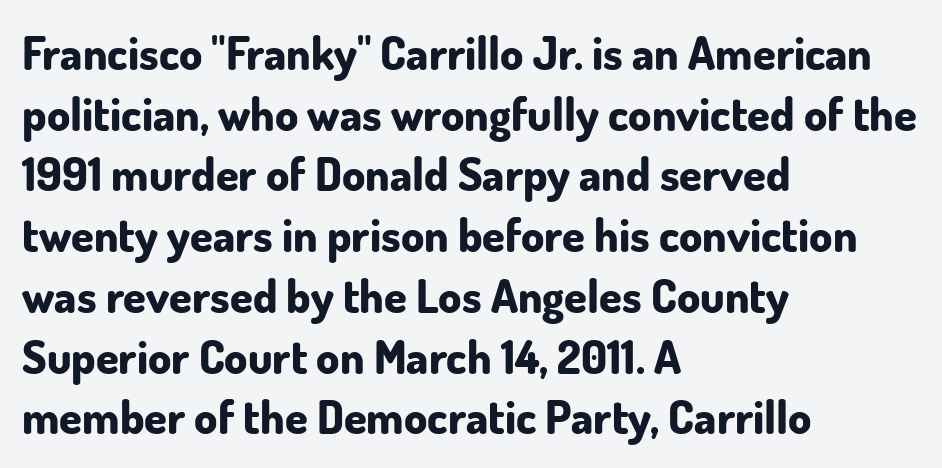
The words here are not underlined. Nothing unusual about the tracking: characters are spaced as the font intends. Check where the strokes stop: nothing finishes them off — pure sans. In terms of leading, this rendering sits right in the middle.
